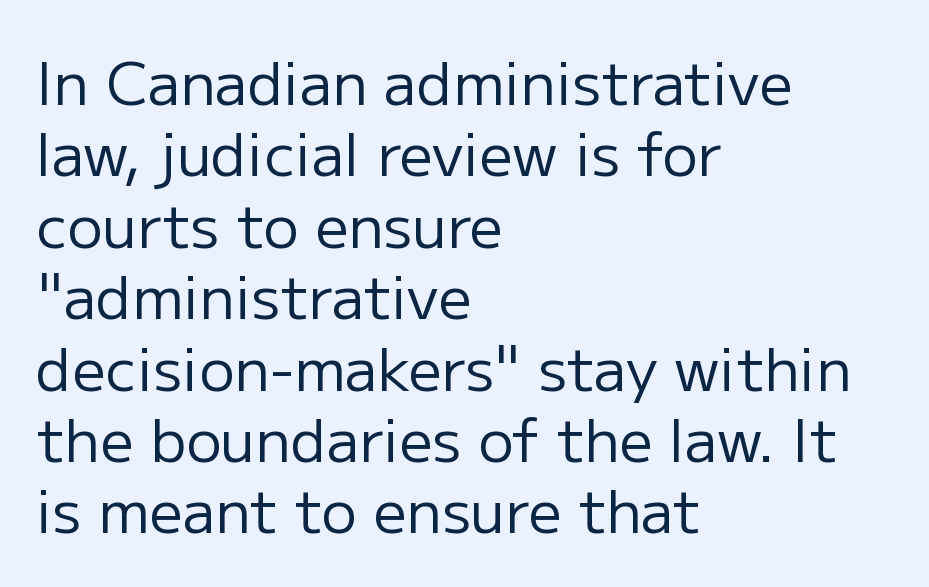
The image shows 59 px regular-weight sans-serif type, upright; set left-aligned, line spacing 1.21x, normal letter spacing, not underlined; low stroke contrast and a medium x-height.
